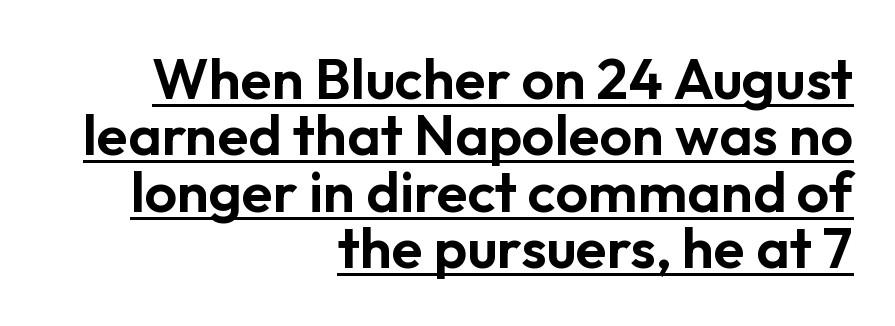
Q: Is the text italic (slanted)? A: No, it is upright.
Q: Is the typeface a serif or a sans-serif typeface? A: Sans-serif.
Q: Is the text underlined? A: Yes.
Q: How is the paragraph aligned? A: Right-aligned.
Q: Is the spacing between letters normal or unusually wide? A: Normal.
Q: Is the spacing between lines tight, normal or loose? A: Tight.
Q: Width (condensed, normal, or wide)? A: Normal.
Q: Stroke contrast? A: Low.
Q: x-height? A: Medium.
Q: Monospaced? A: No.
